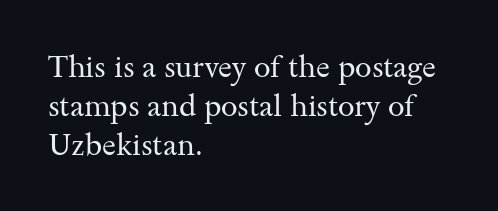
{"serif": "yes", "italic": "no", "bold": "no", "weight": "regular", "width": "wide", "stroke_contrast": "medium", "x_height": "small", "monospaced": "no", "underline": "no", "align": "left", "line_spacing": "normal", "line_spacing_ratio": 1.3, "letter_spacing": "normal", "letter_spacing_em": 0.0, "glyph_px": 30}
